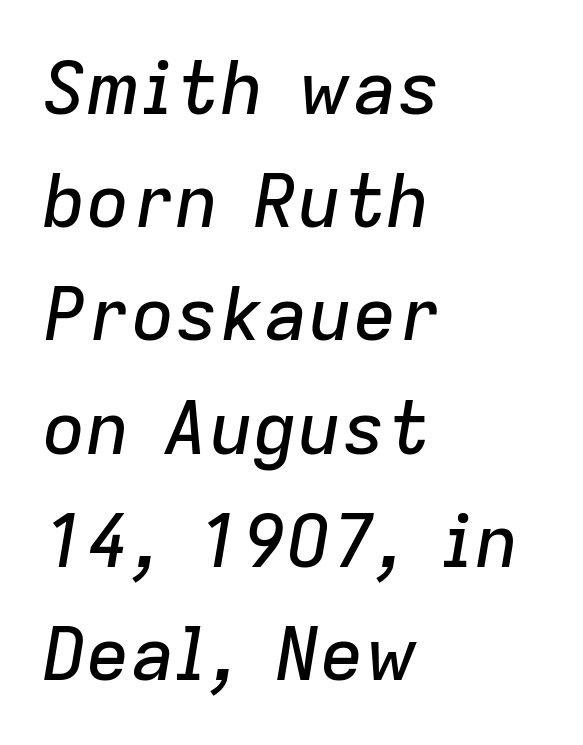
{"italic": "yes", "lean": "right", "slant_degrees": 9, "width": "normal", "stroke_contrast": "low", "x_height": "medium", "monospaced": "no", "underline": "no", "align": "left", "line_spacing": "normal", "line_spacing_ratio": 1.53, "letter_spacing": "normal", "letter_spacing_em": 0.0, "glyph_px": 74}
